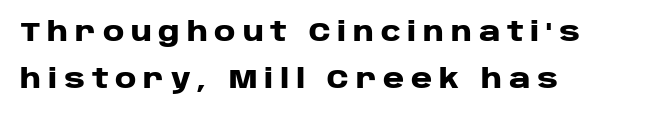
Q: Is the text bold? A: Yes.
Q: Is the text italic (slanted)? A: No, it is upright.
Q: Is the text underlined? A: No.
Q: How is the paragraph aligned? A: Left-aligned.
Q: Is the spacing between letters normal or unusually wide? A: Unusually wide.
